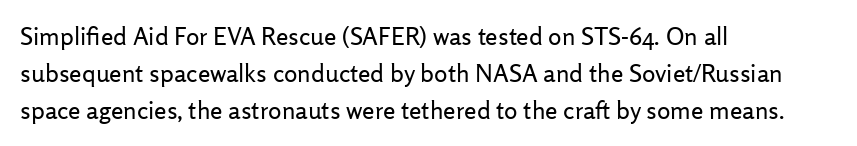
Q: Is the text bold? A: No.
Q: Is the text italic (slanted)? A: No, it is upright.
Q: Is the text underlined? A: No.
Q: How is the paragraph aligned? A: Left-aligned.
Q: Is the spacing between letters normal or unusually wide? A: Normal.
Q: Is the spacing between lines tight, normal or loose? A: Normal.
